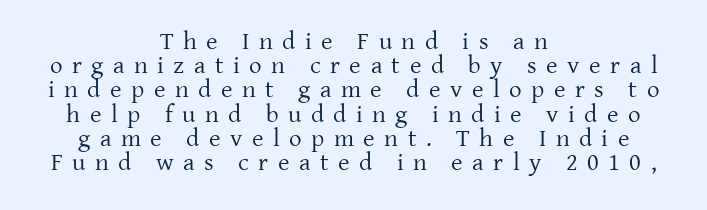
{"italic": "no", "bold": "no", "underline": "no", "align": "center", "line_spacing": "tight", "line_spacing_ratio": 0.97, "letter_spacing": "wide", "letter_spacing_em": 0.38, "glyph_px": 25}
